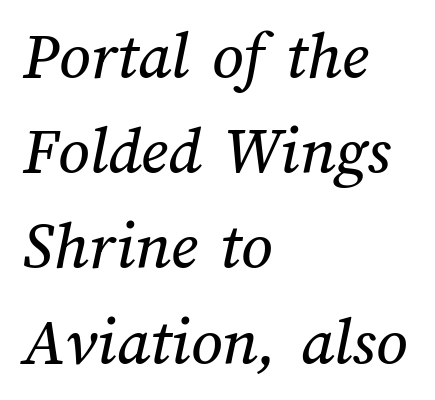
The image shows 69 px text type; set left-aligned, normal line spacing (1.38x), normal letter spacing, not underlined; medium stroke contrast and a medium x-height.
